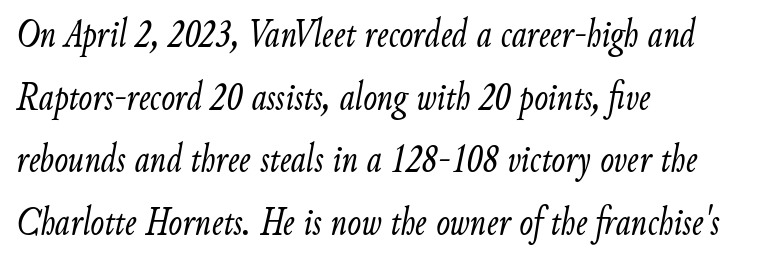
Q: Is the text bold? A: No.
Q: Is the text italic (slanted)? A: Yes, it leans right by about 9 degrees.
Q: Is the text underlined? A: No.
Q: How is the paragraph aligned? A: Left-aligned.
Q: Is the spacing between letters normal or unusually wide? A: Normal.
Q: Is the spacing between lines tight, normal or loose? A: Normal.
Q: Width (condensed, normal, or wide)? A: Condensed.
Q: Stroke contrast? A: Low.
Q: x-height? A: Small.
Q: Monospaced? A: No.
